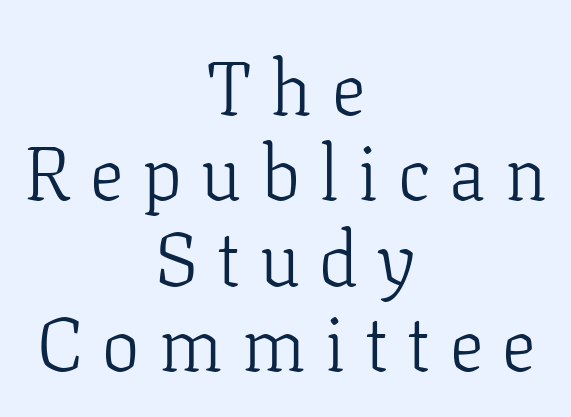
{"serif": "yes", "italic": "no", "bold": "no", "weight": "light", "width": "normal", "stroke_contrast": "low", "x_height": "medium", "monospaced": "no", "underline": "no", "align": "center", "line_spacing": "tight", "line_spacing_ratio": 1.14, "letter_spacing": "wide", "letter_spacing_em": 0.26, "glyph_px": 75}
